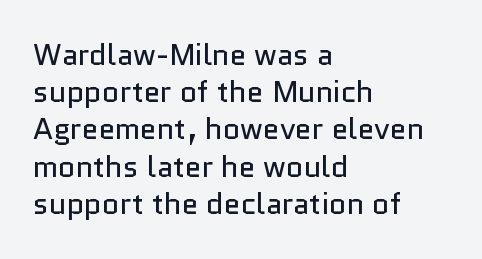
Caption: multi-line text, flush left, ragged right. Descenders are the only things crossing below the line. Posture: vertical. The strokes carry an ordinary text weight at most.
